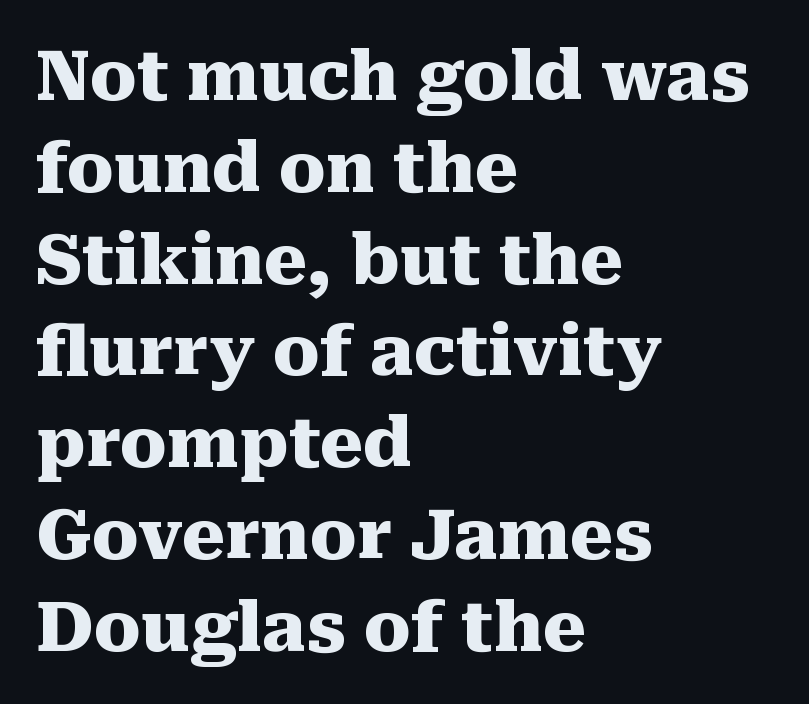
The rendering uses a bold face; every stroke is thick and dark. Observe the ordinary spacing: letters are neighbours, not strangers. One-word summary of the alignment: left. The foot of each line stays bare and open. Here the designer chose a conventional face with non-uniform glyph widths.
